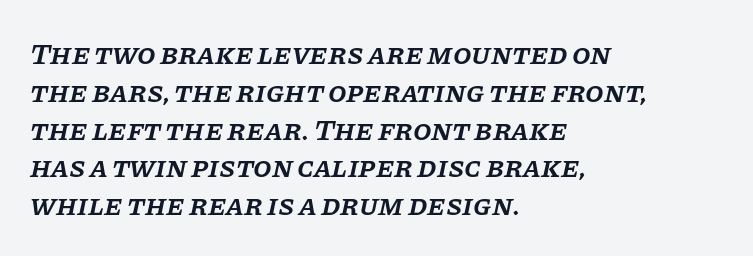
Q: Is the text bold? A: Semi-bold.
Q: Is the text italic (slanted)? A: Yes, it leans right by about 11 degrees.
Q: Is the typeface a serif or a sans-serif typeface? A: Serif.
Q: Is the text underlined? A: No.
Q: How is the paragraph aligned? A: Left-aligned.
Q: Is the spacing between letters normal or unusually wide? A: Normal.
Q: Is the spacing between lines tight, normal or loose? A: Normal.
Q: Width (condensed, normal, or wide)? A: Normal.
Q: Stroke contrast? A: Low.
Q: x-height? A: Large.
Q: Monospaced? A: No.
